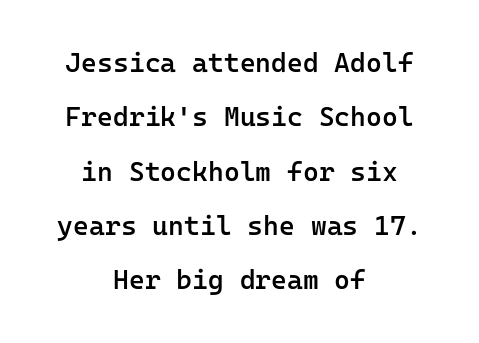
Plain, unruled lines of type. Typographic density is moderately raised because the face is semibold. The setting favours the middle, as headings and verse often do. Here the glyphs are tracked normally, forming tight word shapes. Characters remain perfectly vertical along every line. Each new line begins a long way beneath the previous one.
